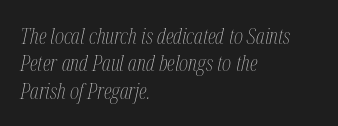
Honestly, the letter spacing is just normal — you wouldn't notice it. Caption: multi-line text, flush left, ragged right. Nobody drew a line under any word here. Successive baselines arrive at the customary interval.
